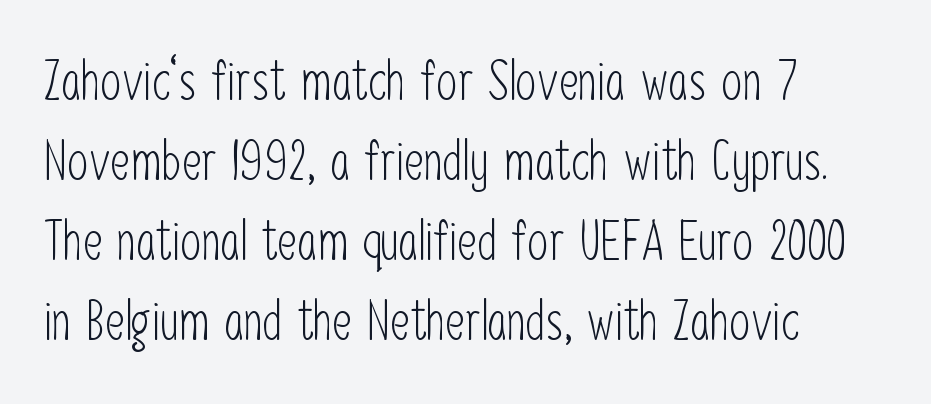
Q: Is the text bold? A: No.
Q: Is the text italic (slanted)? A: No, it is upright.
Q: Is the typeface a serif or a sans-serif typeface? A: Sans-serif.
Q: Is the text underlined? A: No.
Q: How is the paragraph aligned? A: Left-aligned.
Q: Is the spacing between letters normal or unusually wide? A: Normal.
Q: Is the spacing between lines tight, normal or loose? A: Normal.
Q: Width (condensed, normal, or wide)? A: Condensed.
Q: Stroke contrast? A: Low.
Q: x-height? A: Medium.
Q: Monospaced? A: No.
